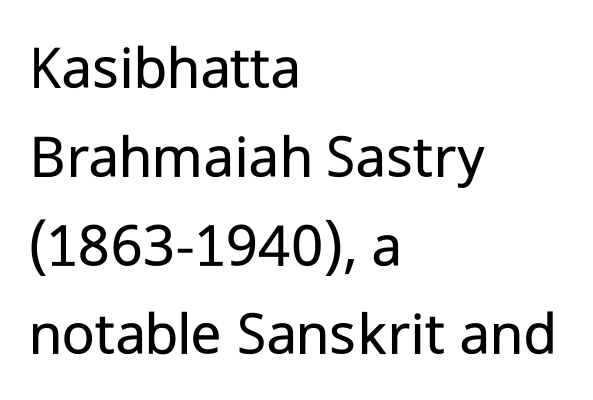
Q: Is the text bold? A: No.
Q: Is the text italic (slanted)? A: No, it is upright.
Q: Is the typeface a serif or a sans-serif typeface? A: Sans-serif.
Q: Is the text underlined? A: No.
Q: How is the paragraph aligned? A: Left-aligned.
Q: Is the spacing between letters normal or unusually wide? A: Normal.
Q: Is the spacing between lines tight, normal or loose? A: Normal.
Q: Width (condensed, normal, or wide)? A: Normal.
Q: Stroke contrast? A: Low.
Q: x-height? A: Medium.
Q: Monospaced? A: No.
